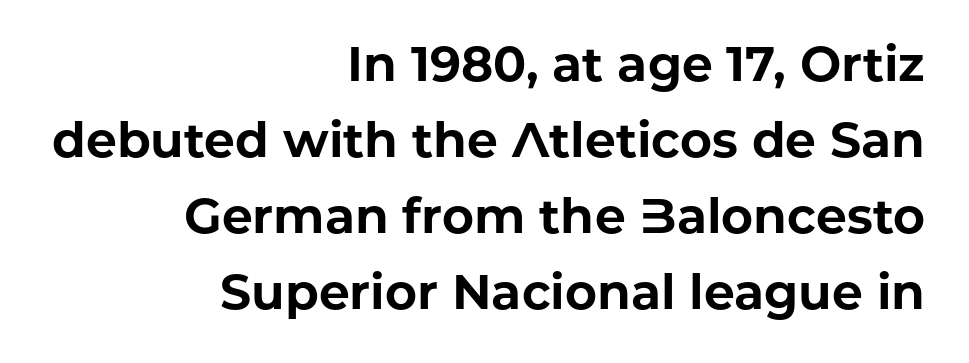
Q: Is the text bold? A: Yes.
Q: Is the text italic (slanted)? A: No, it is upright.
Q: Is the typeface a serif or a sans-serif typeface? A: Sans-serif.
Q: Is the text underlined? A: No.
Q: How is the paragraph aligned? A: Right-aligned.
Q: Is the spacing between letters normal or unusually wide? A: Normal.
Q: Is the spacing between lines tight, normal or loose? A: Normal.
Q: Width (condensed, normal, or wide)? A: Normal.
Q: Stroke contrast? A: Low.
Q: x-height? A: Medium.
Q: Monospaced? A: No.
